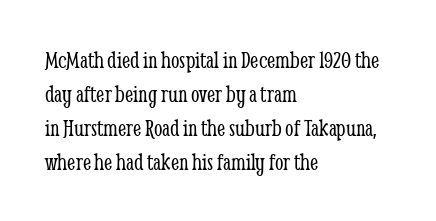
Q: Is the text bold? A: No.
Q: Is the text italic (slanted)? A: No, it is upright.
Q: Is the text underlined? A: No.
Q: How is the paragraph aligned? A: Left-aligned.
Q: Is the spacing between letters normal or unusually wide? A: Normal.
Q: Is the spacing between lines tight, normal or loose? A: Normal.
